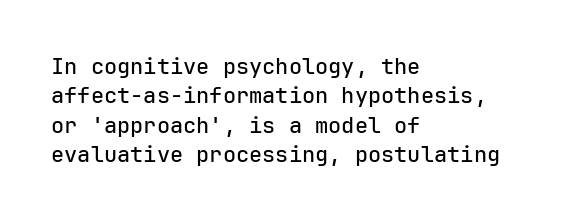
The image shows 22 px text type, upright; set left-aligned, normal line spacing (1.33x), normal letter spacing, not underlined.
